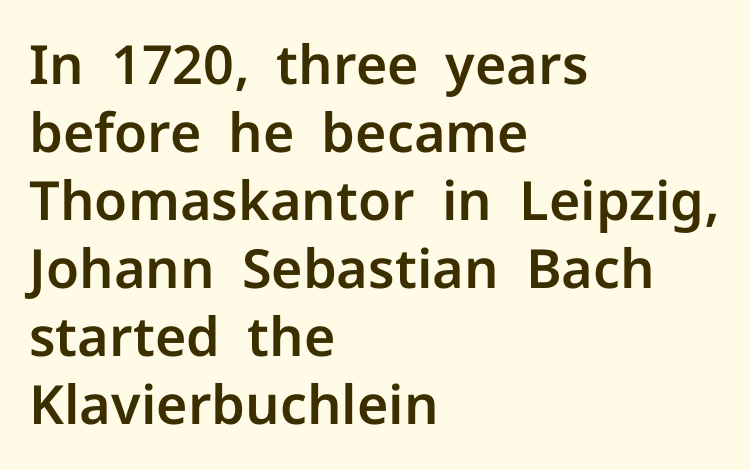
{"serif": "no", "italic": "no", "width": "normal", "stroke_contrast": "low", "x_height": "medium", "monospaced": "no", "underline": "no", "align": "left", "line_spacing": "normal", "line_spacing_ratio": 1.26, "letter_spacing": "normal", "letter_spacing_em": 0.0, "glyph_px": 54}
